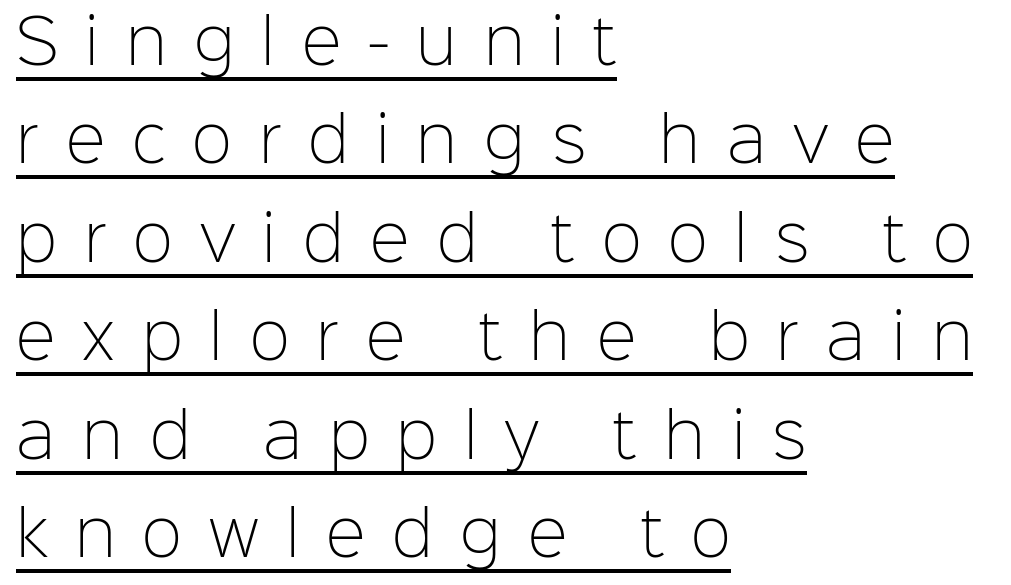
Observe the absence of serifs on each vertical stroke in this sample. The rendering uses natural spacing where letterforms have individual widths. These lines stack with their left ends in a neat column. If you drew a line through each stem, it would be perfectly vertical. The space between consecutive lines is moderate.
